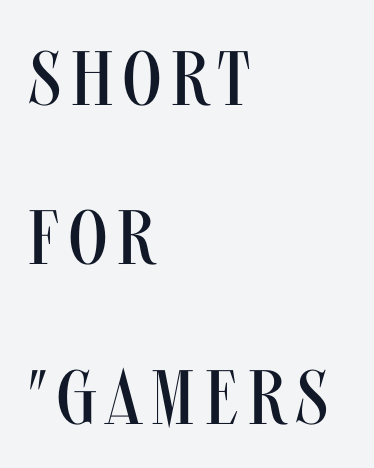
The weight would be labelled regular, book, light, or lighter still. These lines were composed using upright roman letters. Note the varied advance widths — an 'i' is clearly narrower than an 'm'. Descender tails drop into unmarked territory.
